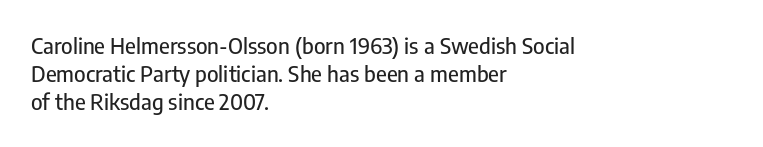
Style check: upright. Decoration check: the copy has no underline. The gaps between neighbouring characters are ordinary and unremarkable. This sample is left-justified, so line endings fall wherever the words run out. The rows are spaced the way most documents space them.
